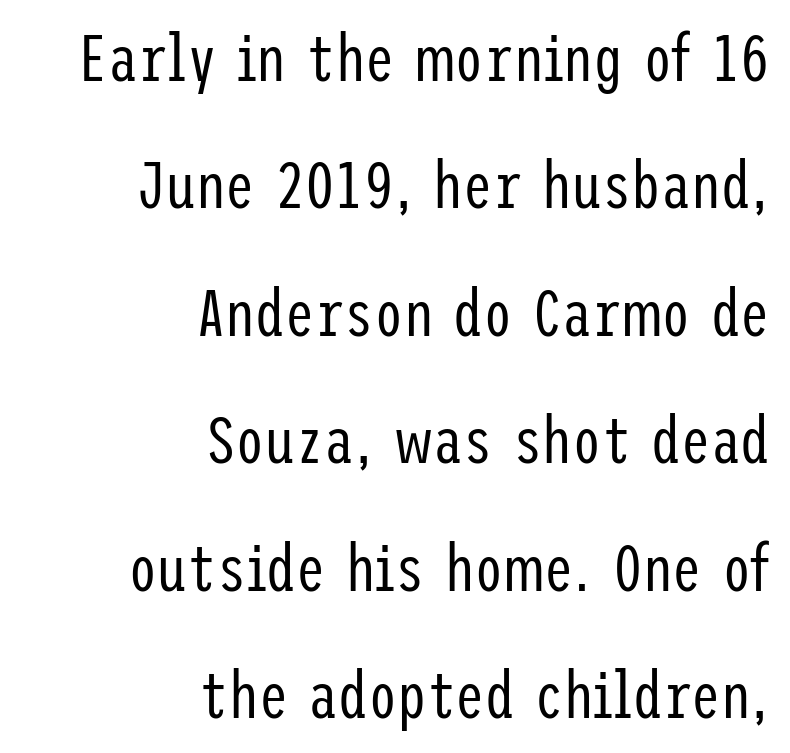
Q: Is the text bold? A: No.
Q: Is the text italic (slanted)? A: No, it is upright.
Q: Is the typeface a serif or a sans-serif typeface? A: Sans-serif.
Q: Is the text underlined? A: No.
Q: How is the paragraph aligned? A: Right-aligned.
Q: Is the spacing between letters normal or unusually wide? A: Normal.
Q: Is the spacing between lines tight, normal or loose? A: Loose.
Q: Width (condensed, normal, or wide)? A: Condensed.
Q: Stroke contrast? A: Low.
Q: x-height? A: Medium.
